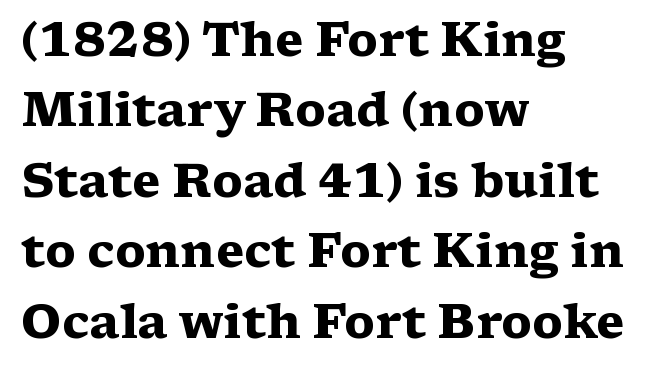
How would I describe the line gaps? Plain and ordinary. Rendered with straight, roman letterforms. Are there feet on the stems? There are — it's a serif. In terms of letterspacing, this is plain default setting.
